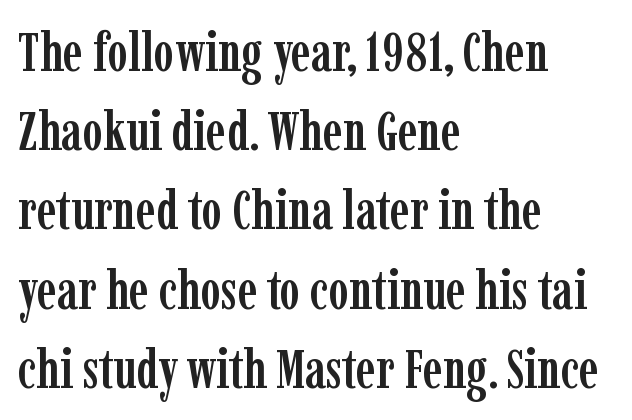
{"serif": "yes", "italic": "no", "width": "condensed", "stroke_contrast": "low", "x_height": "medium", "monospaced": "no", "underline": "no", "align": "left", "line_spacing": "normal", "line_spacing_ratio": 1.44, "letter_spacing": "normal", "letter_spacing_em": 0.0, "glyph_px": 55}
